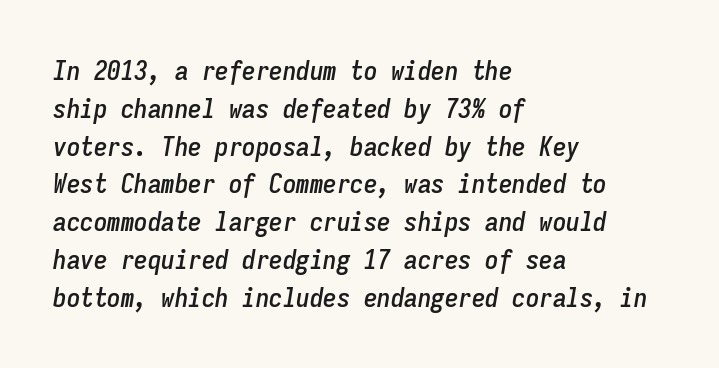
The image shows 27 px text type, italic (leaning right); set left-aligned, normal line spacing (1.4x), normal letter spacing, not underlined.
